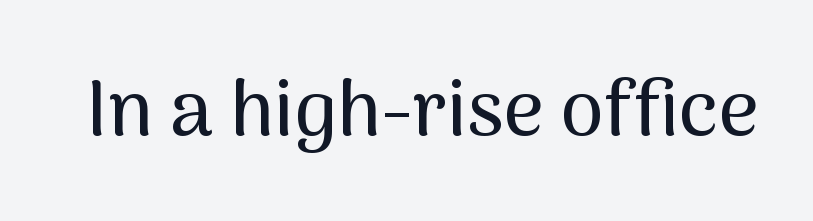
The image shows 78 px sans-serif type, upright; set normal letter spacing, not underlined; medium stroke contrast and a medium x-height.
